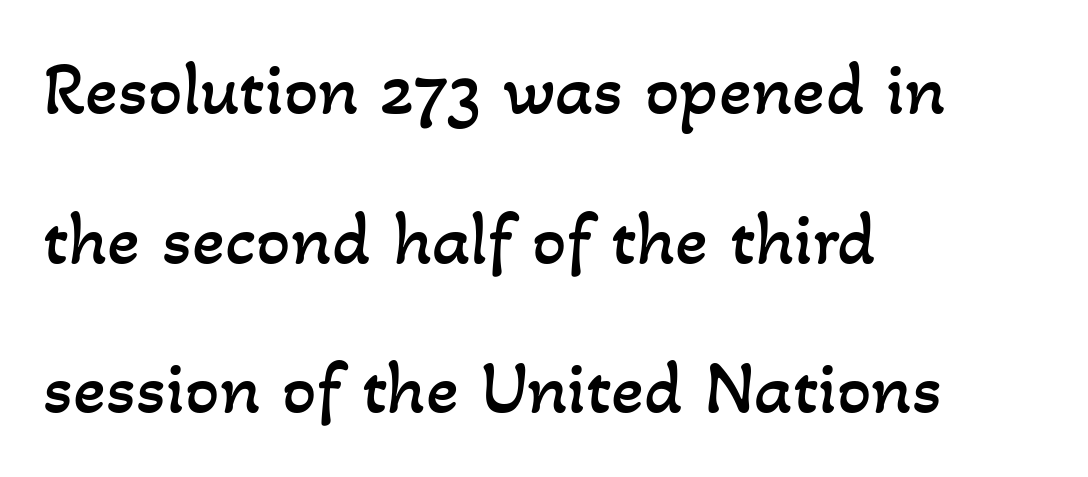
{"bold": "no", "weight": "regular", "width": "normal", "stroke_contrast": "low", "x_height": "small", "monospaced": "no", "underline": "no", "align": "left", "line_spacing": "loose", "line_spacing_ratio": 1.97, "letter_spacing": "normal", "letter_spacing_em": 0.0, "glyph_px": 76}
